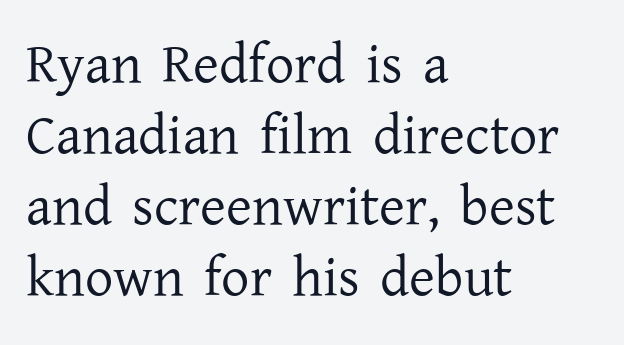
The image shows 56 px regular-weight serif type, upright; set left-aligned, normal line spacing (1.27x), normal letter spacing, not underlined; low stroke contrast and a medium x-height.
